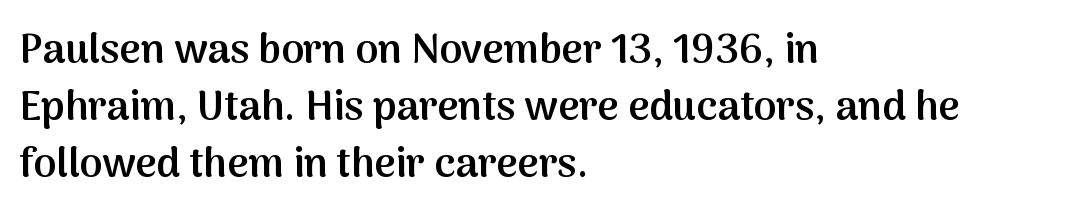
Moderately thickened strokes mark this as semibold type. Nothing unusual about the tracking: characters are spaced as the font intends. The font's upright variant was chosen for this text. The space between consecutive lines is moderate.
